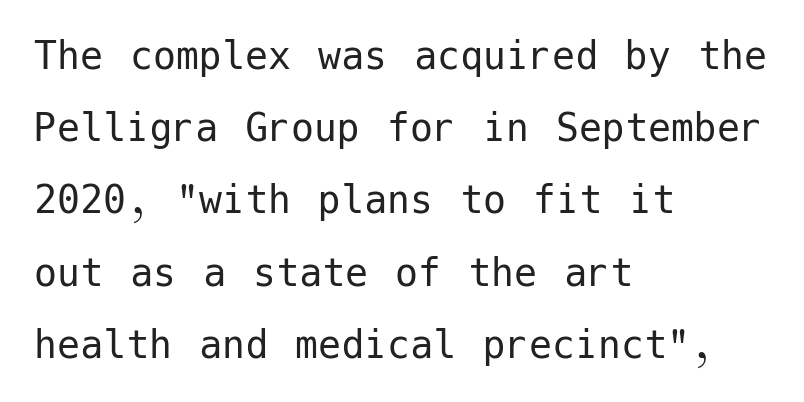
Q: Is the text bold? A: No.
Q: Is the text italic (slanted)? A: No, it is upright.
Q: Is the typeface a serif or a sans-serif typeface? A: Sans-serif.
Q: Is the text underlined? A: No.
Q: How is the paragraph aligned? A: Left-aligned.
Q: Is the spacing between letters normal or unusually wide? A: Normal.
Q: Is the spacing between lines tight, normal or loose? A: Normal.
Q: Width (condensed, normal, or wide)? A: Normal.
Q: Stroke contrast? A: Low.
Q: x-height? A: Medium.
